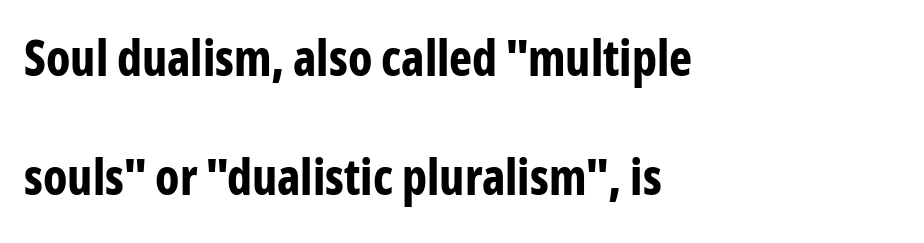
{"serif": "no", "italic": "no", "bold": "yes", "weight": "bold", "width": "condensed", "stroke_contrast": "low", "x_height": "medium", "monospaced": "no", "underline": "no", "align": "left", "line_spacing": "loose", "line_spacing_ratio": 2.43, "letter_spacing": "normal", "letter_spacing_em": 0.0, "glyph_px": 49}
